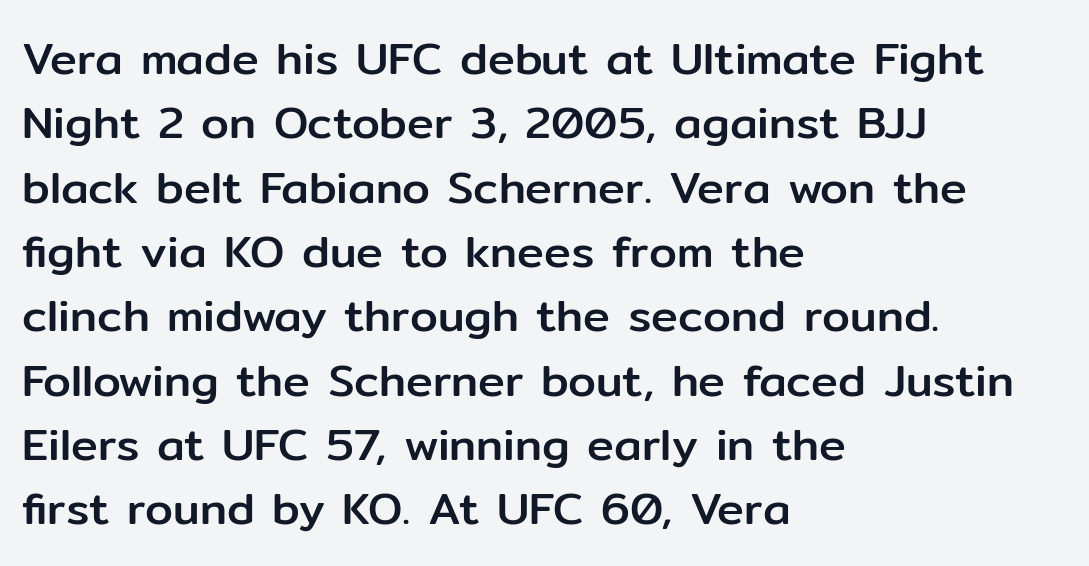
Here the designer chose a conventional face with non-uniform glyph widths. Line spacing here is normal. Check where the strokes stop: nothing finishes them off — pure sans. The tracking reads as untouched default to a designer's eye. This is the regular roman posture of the typeface.
